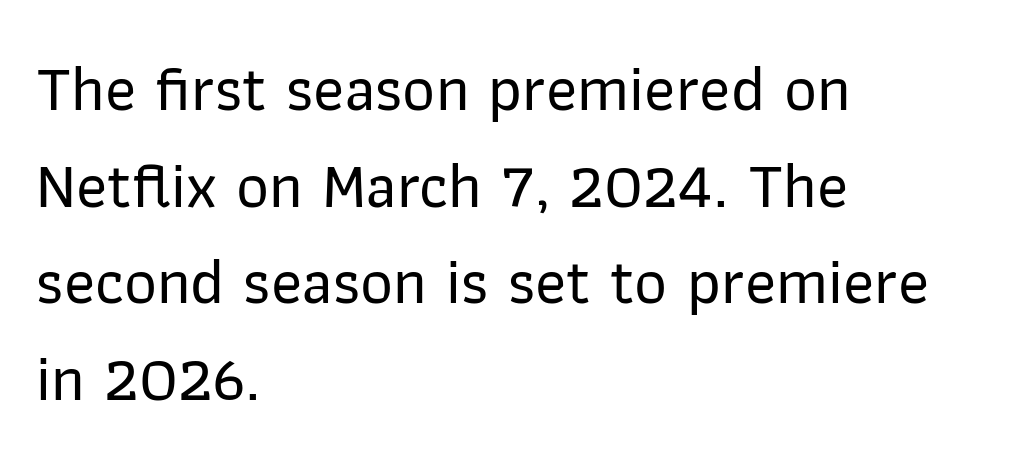
{"serif": "no", "italic": "no", "width": "normal", "stroke_contrast": "low", "x_height": "medium", "monospaced": "no", "underline": "no", "align": "left", "line_spacing": "normal", "line_spacing_ratio": 1.51, "letter_spacing": "normal", "letter_spacing_em": 0.0, "glyph_px": 64}
